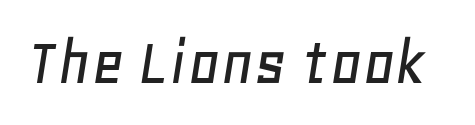
Observe the ordinary spacing: letters are neighbours, not strangers. In terms of posture, this sample is oblique. Just letters on the line, the space beneath them empty. Looks like regular typesetting: each glyph gets only the width it needs.
